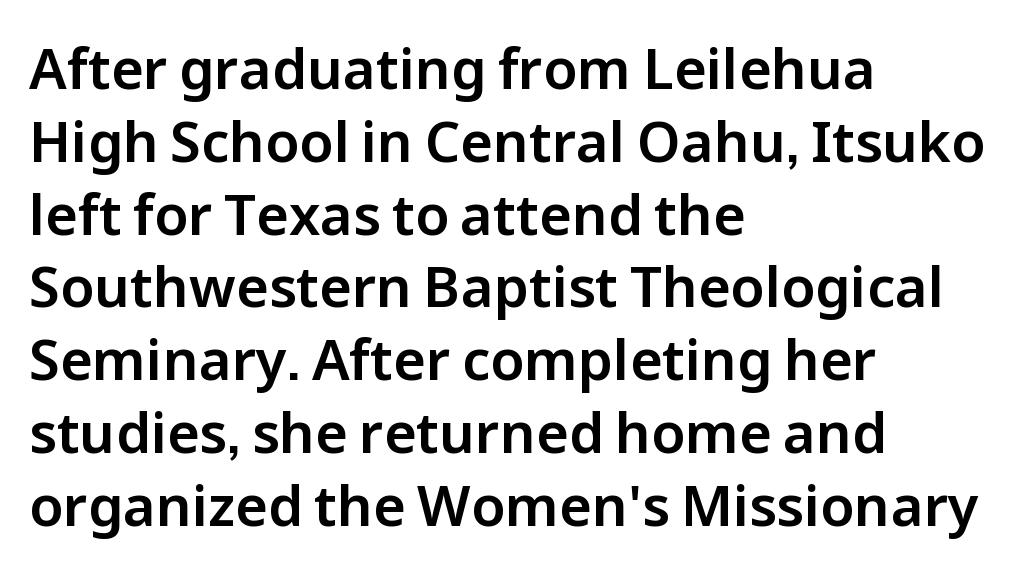
The image shows 56 px sans-serif type, upright; set left-aligned, normal line spacing (1.3x), normal letter spacing, not underlined; low stroke contrast and a medium x-height.
